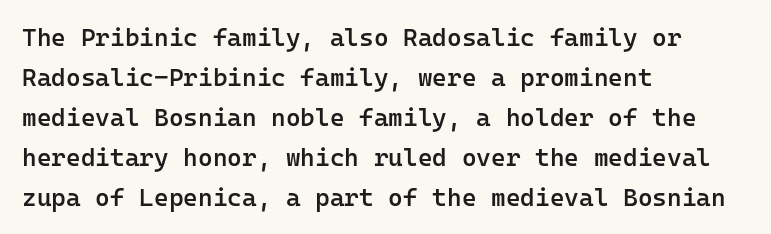
The image shows 25 px text type, upright; set left-aligned, normal line spacing (1.6x), normal letter spacing, not underlined.
